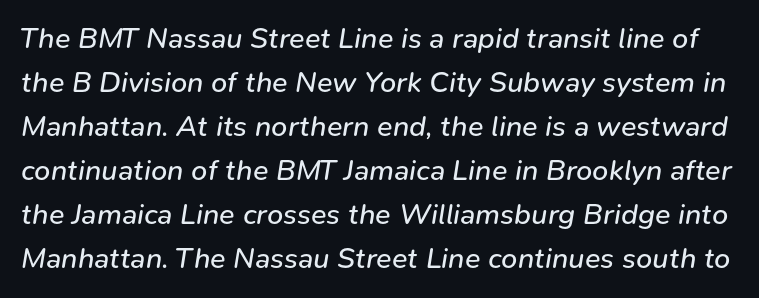
The image shows 29 px regular-weight type, italic (leaning right); set normal line spacing (1.52x), normal letter spacing, not underlined; low stroke contrast and a medium x-height.
